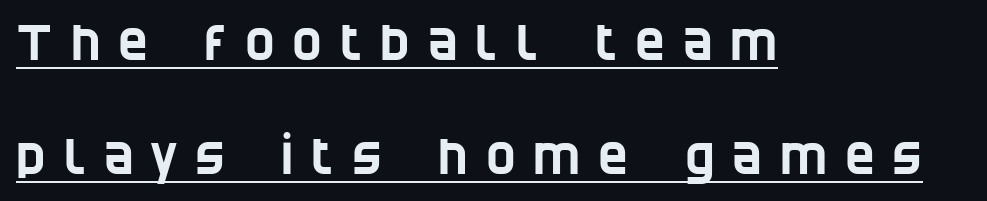
Q: Is the typeface a serif or a sans-serif typeface? A: Sans-serif.
Q: Is the text underlined? A: Yes.
Q: How is the paragraph aligned? A: Left-aligned.
Q: Is the spacing between letters normal or unusually wide? A: Unusually wide.
Q: Is the spacing between lines tight, normal or loose? A: Loose.
Q: Width (condensed, normal, or wide)? A: Condensed.
Q: Stroke contrast? A: Low.
Q: x-height? A: Large.
Q: Monospaced? A: No.
